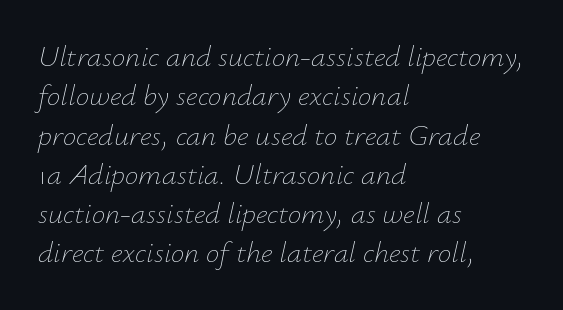
{"italic": "yes", "lean": "right", "slant_degrees": 12, "bold": "no", "weight": "thin", "width": "normal", "stroke_contrast": "low", "x_height": "small", "monospaced": "no", "underline": "no", "align": "left", "line_spacing": "normal", "line_spacing_ratio": 1.31, "letter_spacing": "normal", "letter_spacing_em": 0.0, "glyph_px": 30}
